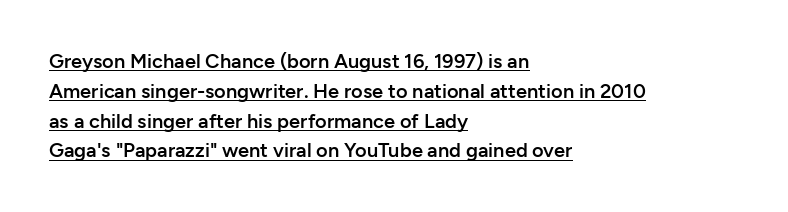
Q: Is the text bold? A: Semi-bold.
Q: Is the text italic (slanted)? A: No, it is upright.
Q: Is the text underlined? A: Yes.
Q: How is the paragraph aligned? A: Left-aligned.
Q: Is the spacing between letters normal or unusually wide? A: Normal.
Q: Is the spacing between lines tight, normal or loose? A: Normal.
